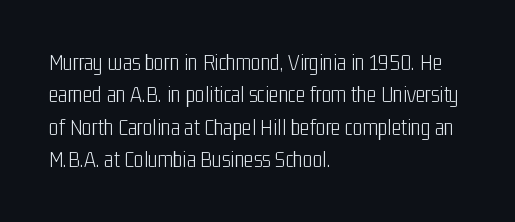
Q: Is the text bold? A: No.
Q: Is the text italic (slanted)? A: No, it is upright.
Q: Is the text underlined? A: No.
Q: How is the paragraph aligned? A: Left-aligned.
Q: Is the spacing between letters normal or unusually wide? A: Normal.
Q: Is the spacing between lines tight, normal or loose? A: Normal.
